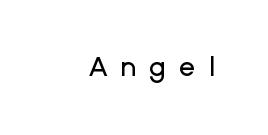
The image shows 27 px text type, upright; set unusually wide letter spacing (+0.48 em), not underlined.
